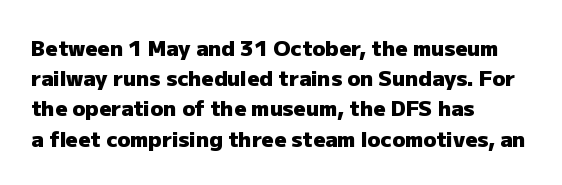
Q: Is the text bold? A: Yes.
Q: Is the text italic (slanted)? A: No, it is upright.
Q: Is the text underlined? A: No.
Q: How is the paragraph aligned? A: Left-aligned.
Q: Is the spacing between letters normal or unusually wide? A: Normal.
Q: Is the spacing between lines tight, normal or loose? A: Normal.
